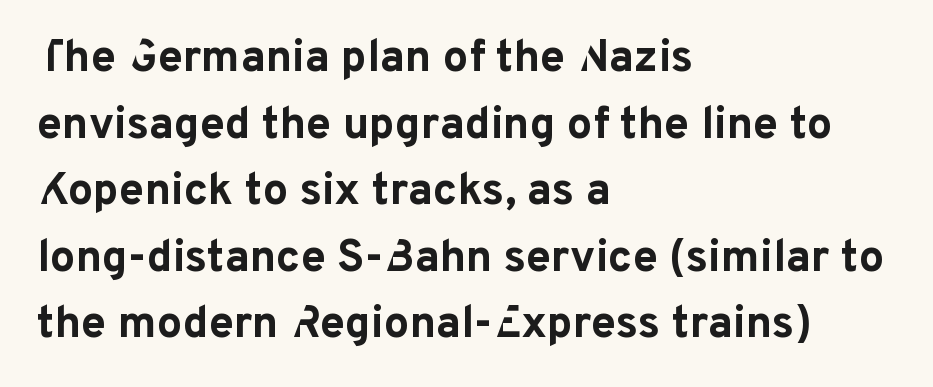
{"serif": "no", "italic": "no", "bold": "yes", "weight": "bold", "width": "normal", "stroke_contrast": "low", "x_height": "medium", "monospaced": "no", "underline": "no", "align": "left", "line_spacing": "normal", "line_spacing_ratio": 1.48, "letter_spacing": "normal", "letter_spacing_em": 0.0, "glyph_px": 45}
